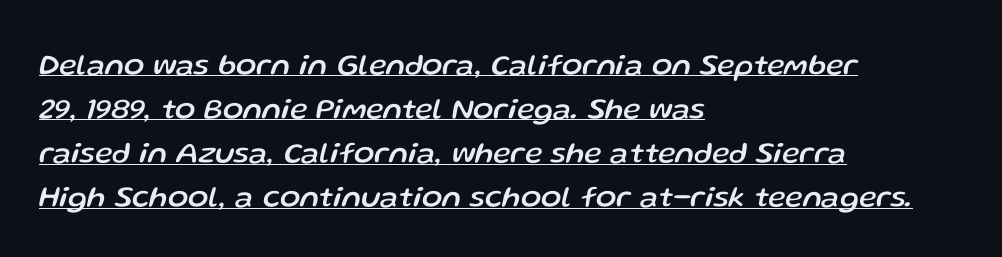
{"italic": "yes", "lean": "right", "slant_degrees": 13, "width": "normal", "stroke_contrast": "low", "x_height": "medium", "monospaced": "no", "underline": "yes", "align": "left", "line_spacing": "normal", "line_spacing_ratio": 1.47, "letter_spacing": "normal", "letter_spacing_em": 0.0, "glyph_px": 30}
